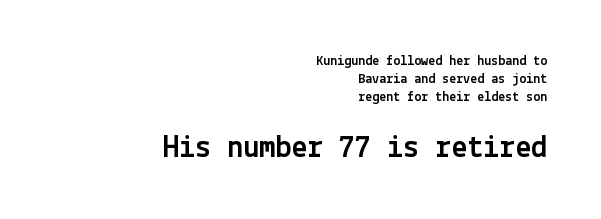
Letterform terminals end flat and unadorned throughout the passage. Between one letter and the next there's only the usual sliver of space. Posture: straight, roman, zero tilt. Baseline-to-baseline distance is the conventional proportion of letter height. Teacher's note: observe the even right margin — that is flush-right alignment.
